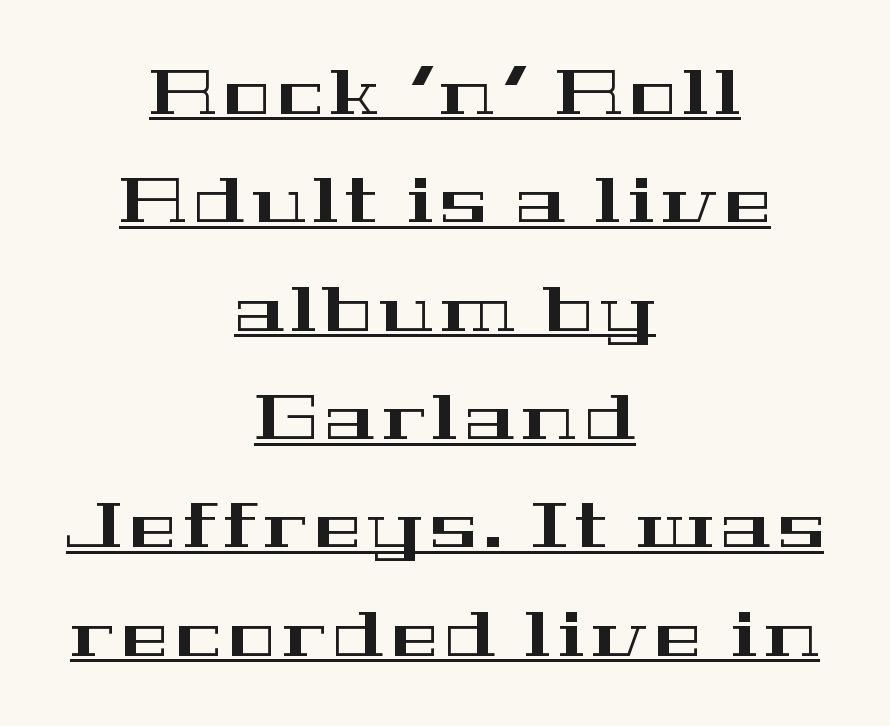
{"serif": "yes", "italic": "no", "width": "wide", "stroke_contrast": "high", "x_height": "medium", "monospaced": "no", "underline": "yes", "align": "center", "line_spacing_ratio": 1.72, "glyph_px": 63}
